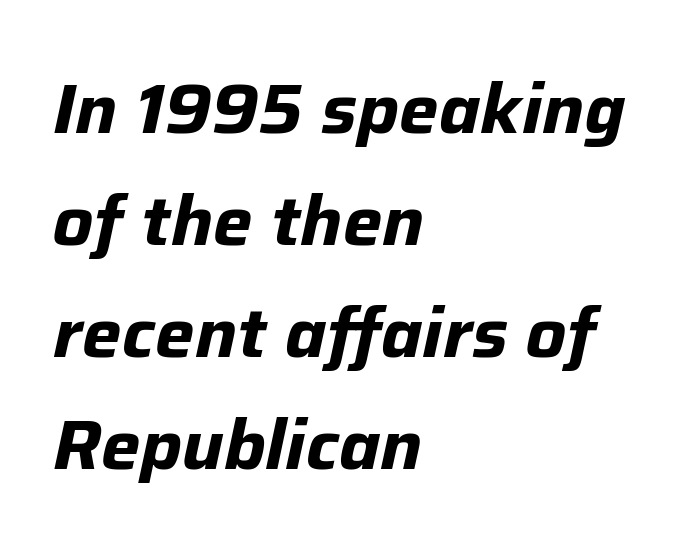
The lettering tilts uniformly, giving the passage an italic look. These lines stack with their left ends in a neat column. Is the letter spacing exaggerated? No — it looks like the ordinary default. Do the characters align in a grid? No, the font is proportional.
